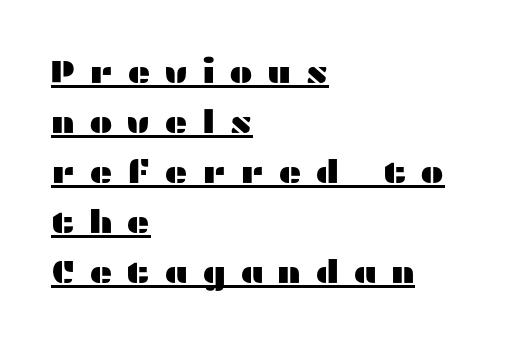
{"serif": "no", "italic": "no", "width": "wide", "stroke_contrast": "medium", "x_height": "medium", "monospaced": "no", "underline": "yes", "align": "left", "line_spacing": "normal", "line_spacing_ratio": 1.56, "letter_spacing": "wide", "letter_spacing_em": 0.43, "glyph_px": 32}
